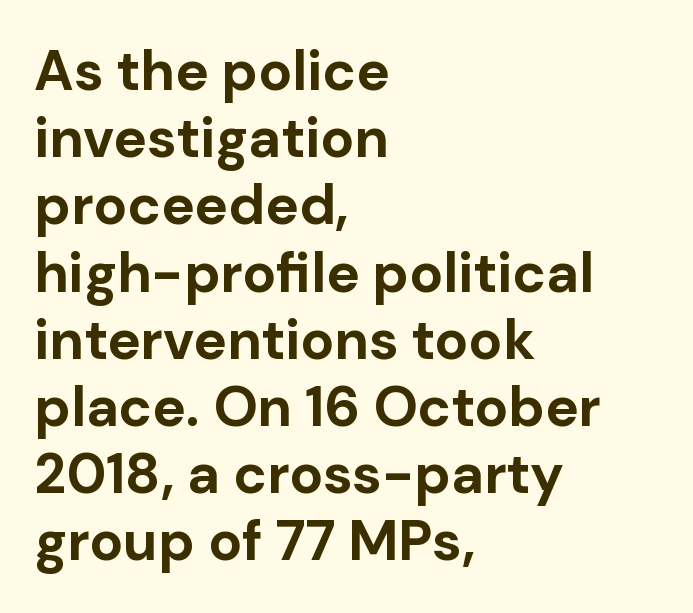
Character widths vary here, with narrow letters taking less room than wide ones. The gaps between neighbouring characters are ordinary and unremarkable. The font is running at its bold setting. Serif or sans? Sans — the stroke terminals are bare. Posture: vertical. Quick note: underline off.
